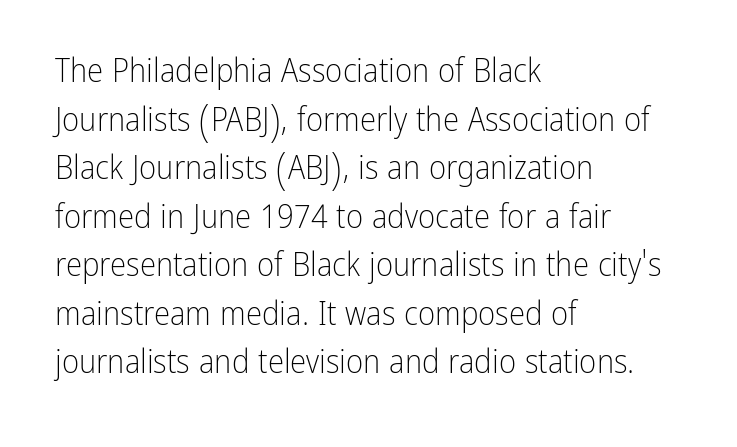
The image shows 33 px light, condensed sans-serif type, upright; set left-aligned, normal line spacing (1.47x), normal letter spacing, not underlined; low stroke contrast and a medium x-height.
